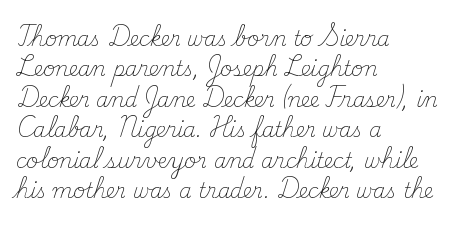
Q: Is the text bold? A: No.
Q: Is the text italic (slanted)? A: Yes.
Q: Is the text underlined? A: No.
Q: How is the paragraph aligned? A: Left-aligned.
Q: Is the spacing between letters normal or unusually wide? A: Normal.
Q: Is the spacing between lines tight, normal or loose? A: Normal.
